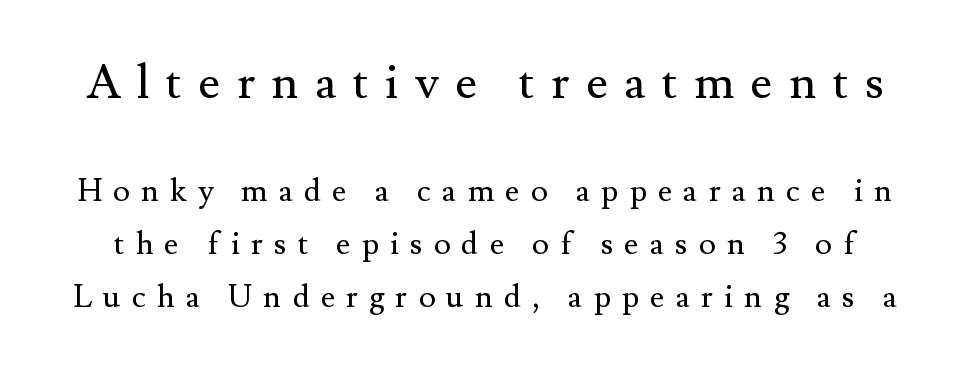
Baseline-to-baseline distance is the conventional proportion of letter height. The passage shown is not underscored anywhere. Ascenders rise straight up at ninety degrees. The first block has been scaled up relative to the second.
